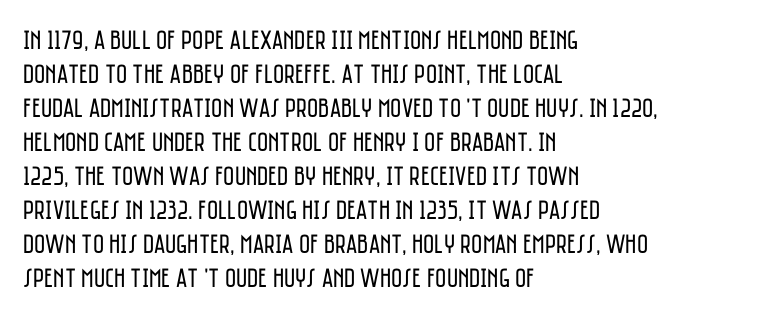
The image shows 27 px text type, upright; set left-aligned, normal line spacing (1.26x), normal letter spacing, not underlined.
